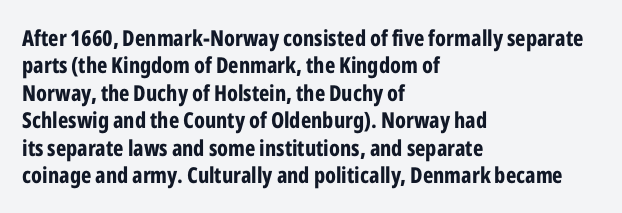
Only glyphs here, with clear space below each row. The type sits square on the baseline with zero lean. Short note: letters normally spaced. Summary of vertical rhythm: regular, with standard interline spacing. Thick stems and heavy bowls — unmistakably bold. Short and long lines alike share a common starting point at left.
